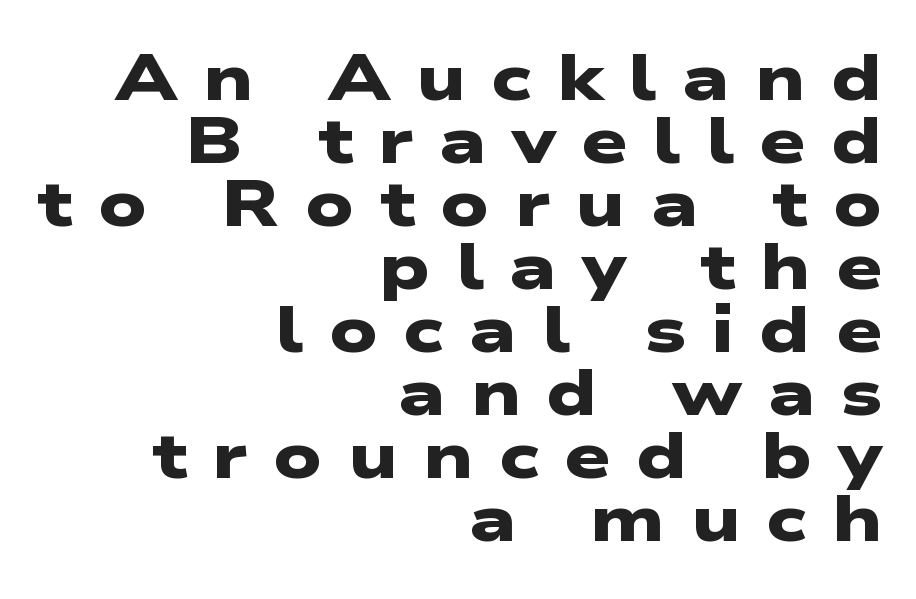
Q: Is the text bold? A: Yes.
Q: Is the typeface a serif or a sans-serif typeface? A: Sans-serif.
Q: Is the text underlined? A: No.
Q: How is the paragraph aligned? A: Right-aligned.
Q: Is the spacing between letters normal or unusually wide? A: Unusually wide.
Q: Is the spacing between lines tight, normal or loose? A: Tight.
Q: Width (condensed, normal, or wide)? A: Wide.
Q: Stroke contrast? A: Low.
Q: x-height? A: Medium.
Q: Monospaced? A: No.
